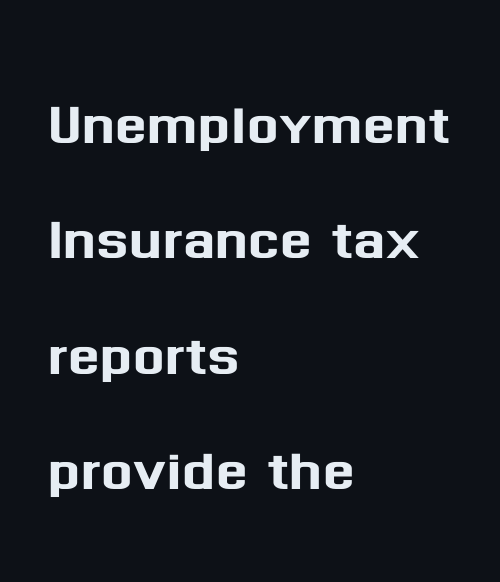
{"serif": "no", "italic": "no", "width": "normal", "stroke_contrast": "medium", "x_height": "medium", "monospaced": "no", "underline": "no", "align": "left", "line_spacing": "normal", "line_spacing_ratio": 1.54, "letter_spacing": "normal", "letter_spacing_em": 0.0, "glyph_px": 75}
